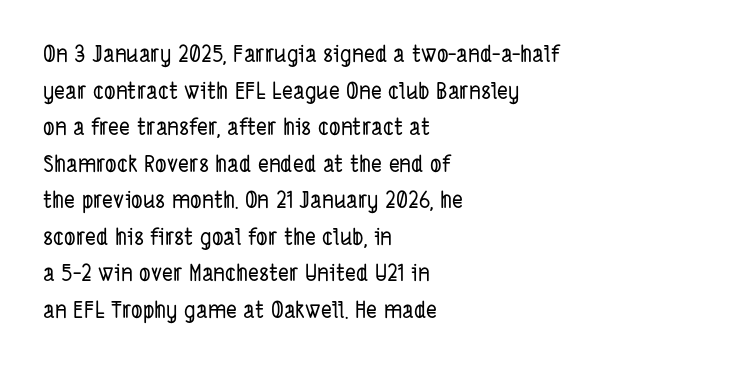
The image shows 23 px text type; set left-aligned, normal line spacing (1.59x), normal letter spacing, not underlined.
